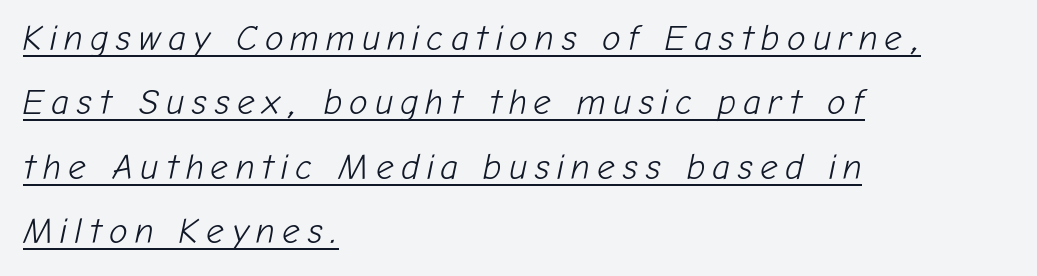
Think standard paragraph weight, or any step lighter than that. Letter spacing: wide. Do the characters align in a grid? No, the font is proportional. Compared with ordinary roman type, these characters are visibly tilted. Horizontal alignment here is leftward, the default for most running prose. A continuous stroke trails under the words, as in a hyperlink.
